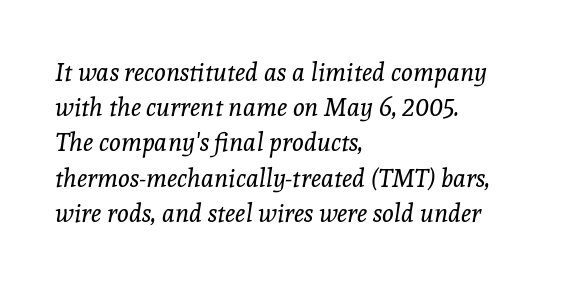
The image shows 25 px text type, italic (leaning right); set left-aligned, normal line spacing (1.41x), normal letter spacing, not underlined.
